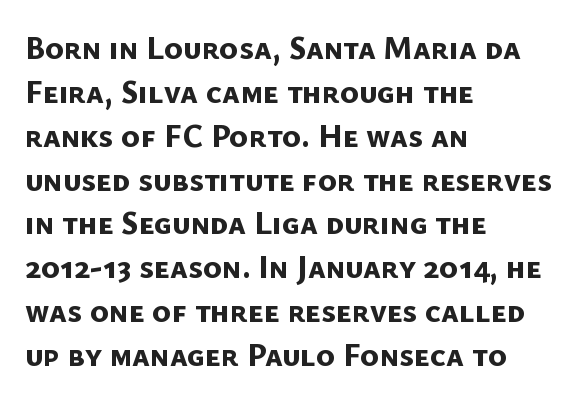
Q: Is the text bold? A: Yes.
Q: Is the typeface a serif or a sans-serif typeface? A: Sans-serif.
Q: Is the text underlined? A: No.
Q: How is the paragraph aligned? A: Left-aligned.
Q: Is the spacing between letters normal or unusually wide? A: Normal.
Q: Is the spacing between lines tight, normal or loose? A: Normal.
Q: Width (condensed, normal, or wide)? A: Normal.
Q: Stroke contrast? A: Low.
Q: x-height? A: Medium.
Q: Monospaced? A: No.
